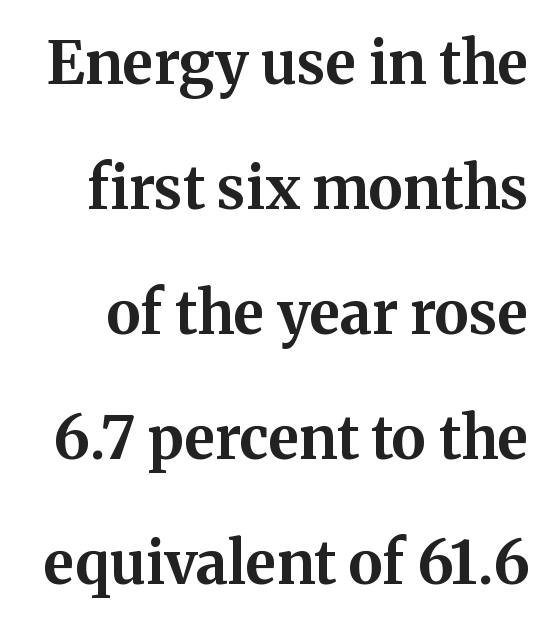
Q: Is the text bold? A: Yes.
Q: Is the text italic (slanted)? A: No, it is upright.
Q: Is the typeface a serif or a sans-serif typeface? A: Serif.
Q: Is the text underlined? A: No.
Q: Is the spacing between letters normal or unusually wide? A: Normal.
Q: Is the spacing between lines tight, normal or loose? A: Loose.
Q: Width (condensed, normal, or wide)? A: Normal.
Q: Stroke contrast? A: Medium.
Q: x-height? A: Medium.
Q: Monospaced? A: No.
